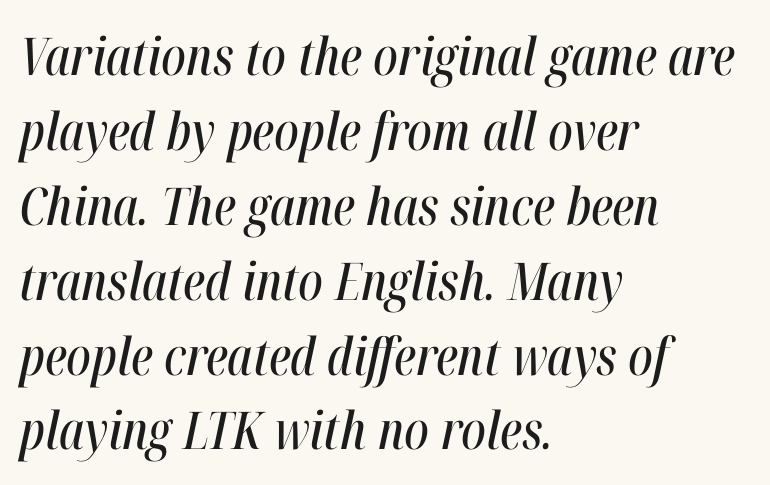
The image shows 52 px condensed type, italic (leaning right); set left-aligned, normal line spacing (1.44x), normal letter spacing, not underlined; high stroke contrast and a medium x-height.
